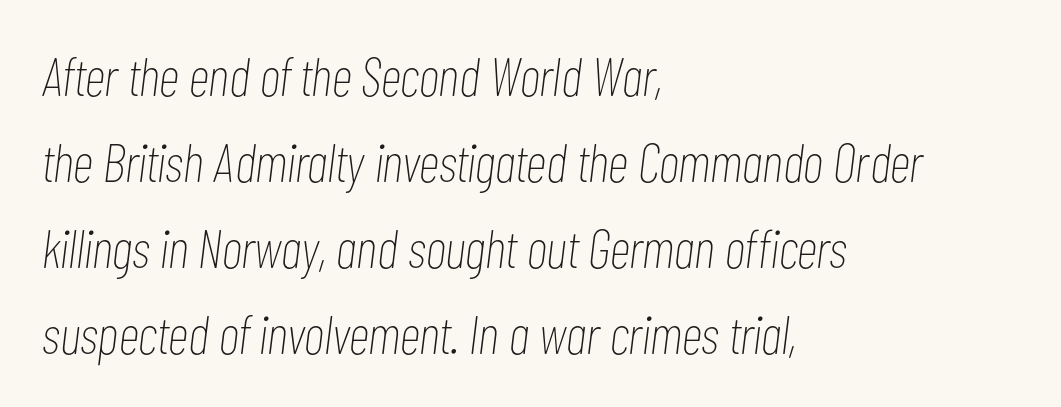
The image shows 54 px thin, condensed type, italic (leaning right); set left-aligned, normal line spacing (1.59x), normal letter spacing, not underlined; low stroke contrast and a medium x-height.
